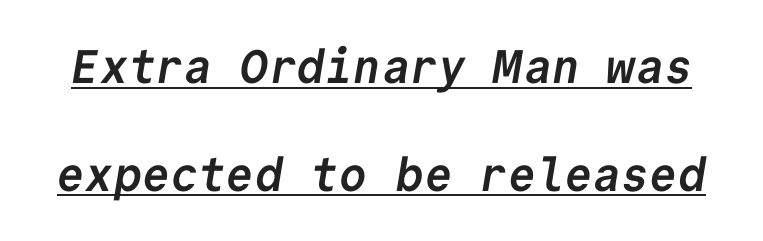
Serif or sans? Sans — the stroke terminals are bare. The letters sit at their default tracking, neither squeezed nor spread. Is this a fixed-width face? Yes — each glyph sits in an identical cell. Caption: lettering with a line underneath.
